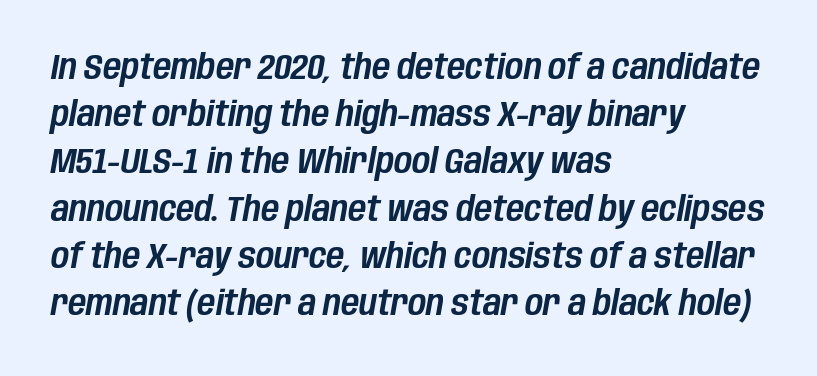
Q: Is the text italic (slanted)? A: Yes, it leans right by about 10 degrees.
Q: Is the text underlined? A: No.
Q: How is the paragraph aligned? A: Left-aligned.
Q: Is the spacing between letters normal or unusually wide? A: Normal.
Q: Is the spacing between lines tight, normal or loose? A: Normal.
Q: Width (condensed, normal, or wide)? A: Condensed.
Q: Stroke contrast? A: Low.
Q: x-height? A: Large.
Q: Monospaced? A: No.
